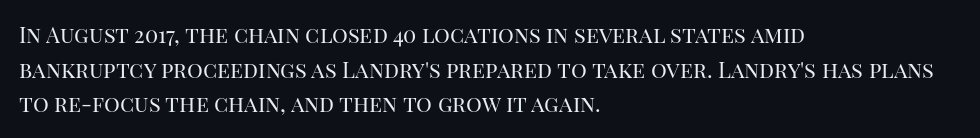
Q: Is the text bold? A: No.
Q: Is the text italic (slanted)? A: No, it is upright.
Q: Is the text underlined? A: No.
Q: How is the paragraph aligned? A: Left-aligned.
Q: Is the spacing between letters normal or unusually wide? A: Normal.
Q: Is the spacing between lines tight, normal or loose? A: Normal.
